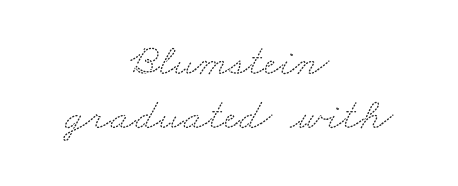
The image shows 45 px wide serif type; set centered, line spacing 1.19x, normal letter spacing, not underlined; medium stroke contrast and a small x-height.
